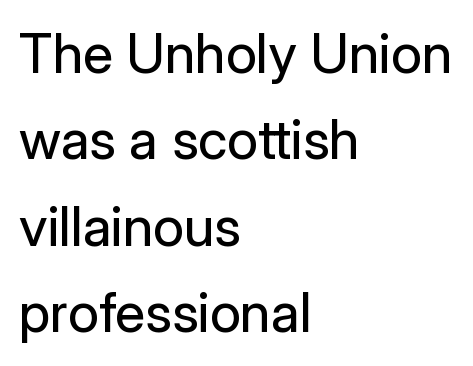
The image shows 55 px regular-weight sans-serif type, upright; set left-aligned, normal line spacing (1.57x), normal letter spacing, not underlined; low stroke contrast and a medium x-height.
